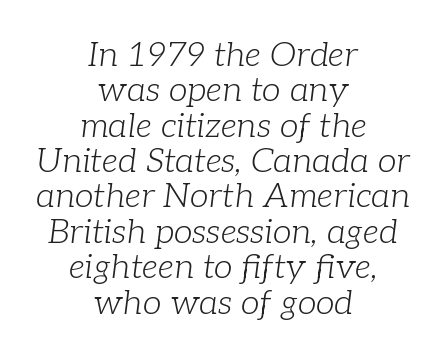
{"serif": "yes", "italic": "yes", "lean": "right", "slant_degrees": 7, "bold": "no", "weight": "light", "width": "normal", "stroke_contrast": "low", "x_height": "medium", "monospaced": "no", "underline": "no", "align": "center", "line_spacing": "tight", "line_spacing_ratio": 1.04, "letter_spacing": "normal", "letter_spacing_em": 0.0, "glyph_px": 34}
